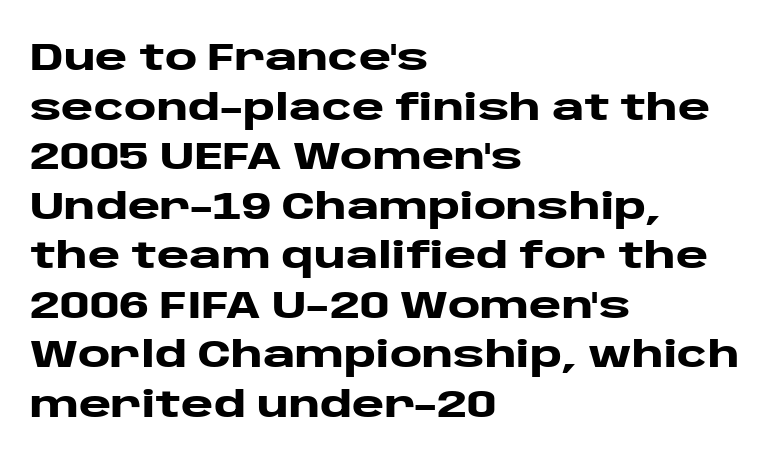
The image shows 39 px heavy, wide sans-serif type, upright; set left-aligned, normal line spacing (1.27x), normal letter spacing, not underlined; low stroke contrast and a large x-height.
